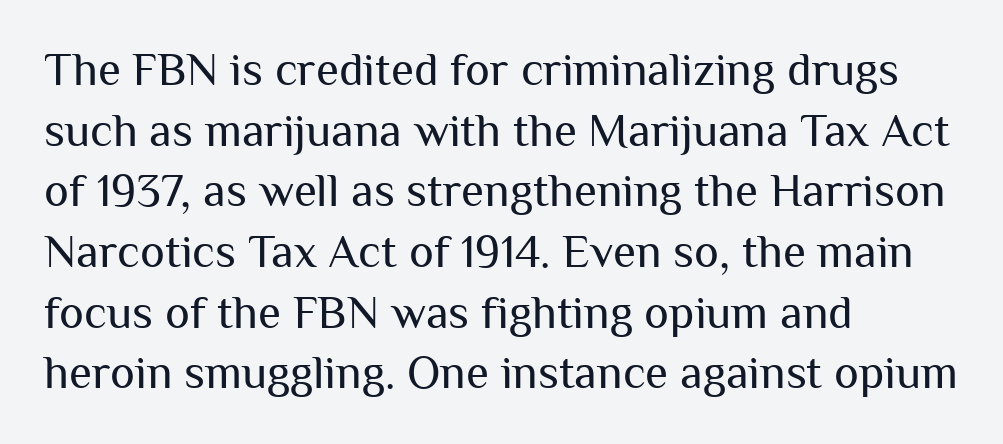
The ragged edge is on the right, which tells us the setting is flush left. Unmarked baselines from the first word to the last. The letters stand upright; this is a roman face. Letters have the restrained weight of plain body copy at most.
